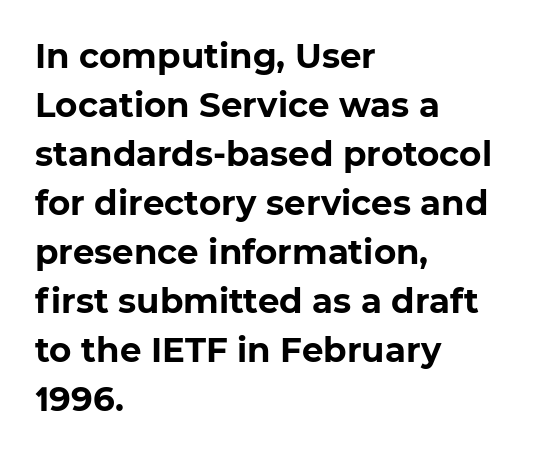
{"serif": "no", "bold": "yes", "weight": "bold", "width": "normal", "stroke_contrast": "low", "x_height": "medium", "monospaced": "no", "underline": "no", "align": "left", "line_spacing": "normal", "line_spacing_ratio": 1.44, "letter_spacing": "normal", "letter_spacing_em": 0.0, "glyph_px": 34}
